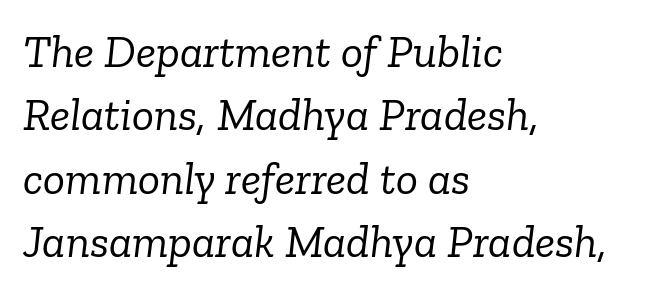
The image shows 46 px light serif type, italic (leaning right); set left-aligned, normal line spacing (1.38x), normal letter spacing, not underlined; low stroke contrast and a medium x-height.
